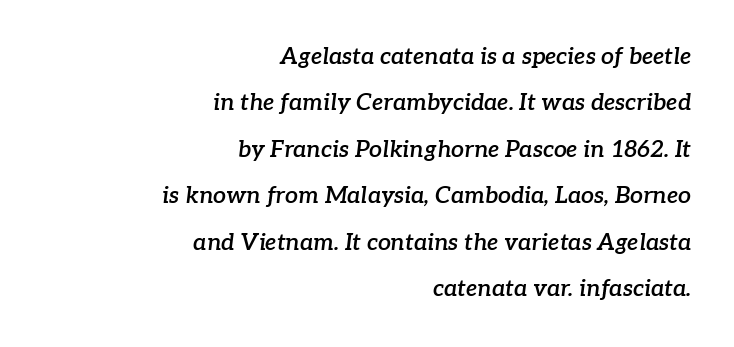
{"italic": "yes", "lean": "right", "slant_degrees": 7, "bold": "semi", "underline": "no", "align": "right", "line_spacing": "loose", "line_spacing_ratio": 2.02, "letter_spacing": "normal", "letter_spacing_em": 0.0, "glyph_px": 23}
